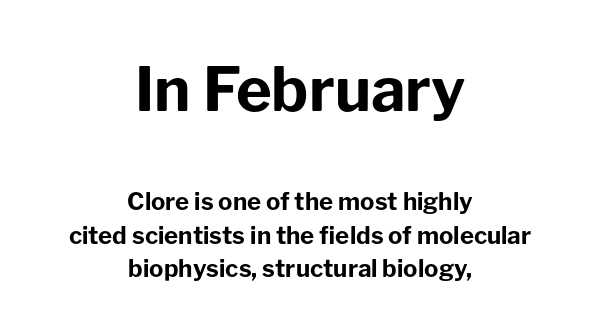
Q: Is the text bold? A: Yes.
Q: Is the text italic (slanted)? A: No, it is upright.
Q: Is the typeface a serif or a sans-serif typeface? A: Sans-serif.
Q: Is the text underlined? A: No.
Q: How is the paragraph aligned? A: Centered.
Q: Is the spacing between letters normal or unusually wide? A: Normal.
Q: Is the spacing between lines tight, normal or loose? A: Normal.
Q: Which block of text is set in a larger size, the first (top) or the second (bottom)? A: The first (top) one.
Q: Width (condensed, normal, or wide)? A: Normal.
Q: Stroke contrast? A: Low.
Q: x-height? A: Medium.
Q: Monospaced? A: No.
